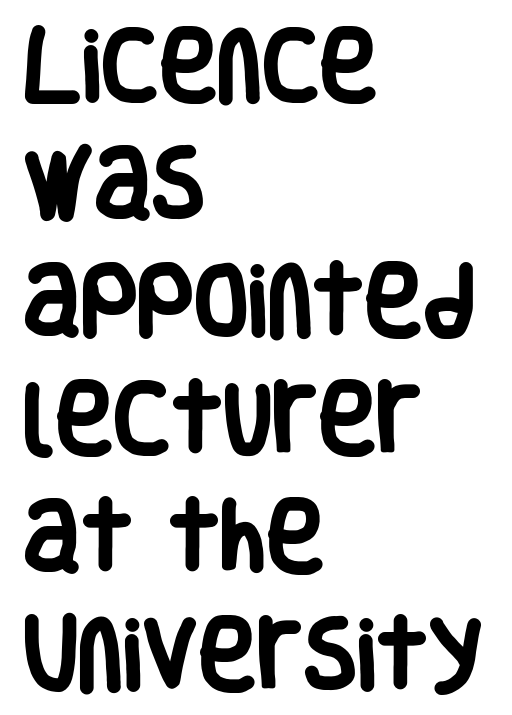
{"serif": "no", "italic": "no", "bold": "yes", "weight": "heavy", "width": "condensed", "stroke_contrast": "low", "x_height": "large", "monospaced": "no", "underline": "no", "align": "left", "line_spacing": "normal", "line_spacing_ratio": 1.49, "letter_spacing": "normal", "letter_spacing_em": 0.0, "glyph_px": 79}
